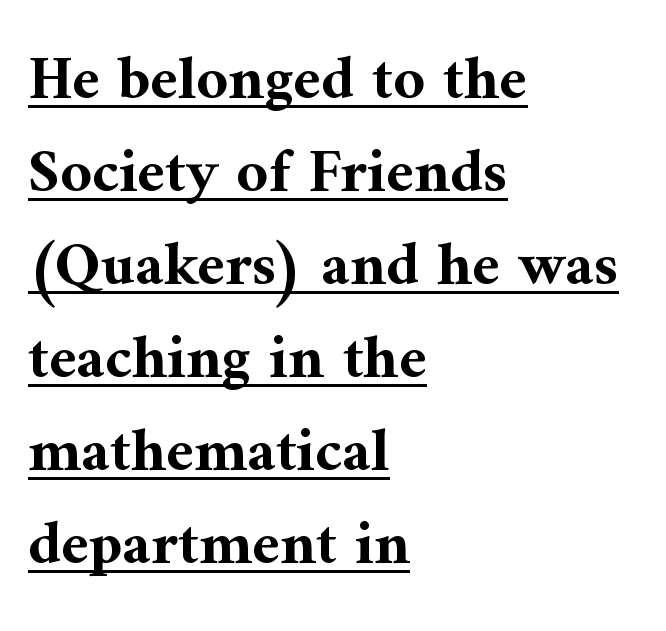
The image shows 62 px bold serif type, upright; set left-aligned, normal line spacing (1.5x), normal letter spacing, underlined; medium stroke contrast and a medium x-height.
